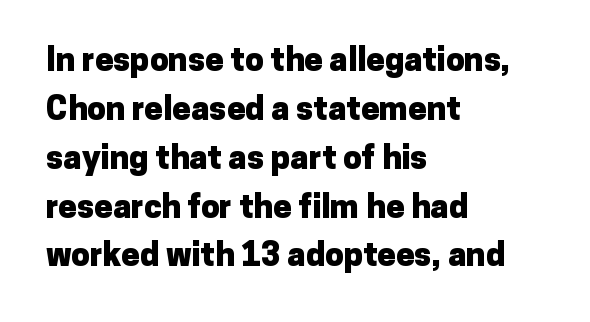
Q: Is the text bold? A: Yes.
Q: Is the text italic (slanted)? A: No, it is upright.
Q: Is the typeface a serif or a sans-serif typeface? A: Sans-serif.
Q: Is the text underlined? A: No.
Q: How is the paragraph aligned? A: Left-aligned.
Q: Is the spacing between letters normal or unusually wide? A: Normal.
Q: Is the spacing between lines tight, normal or loose? A: Normal.
Q: Width (condensed, normal, or wide)? A: Normal.
Q: Stroke contrast? A: Low.
Q: x-height? A: Medium.
Q: Monospaced? A: No.
